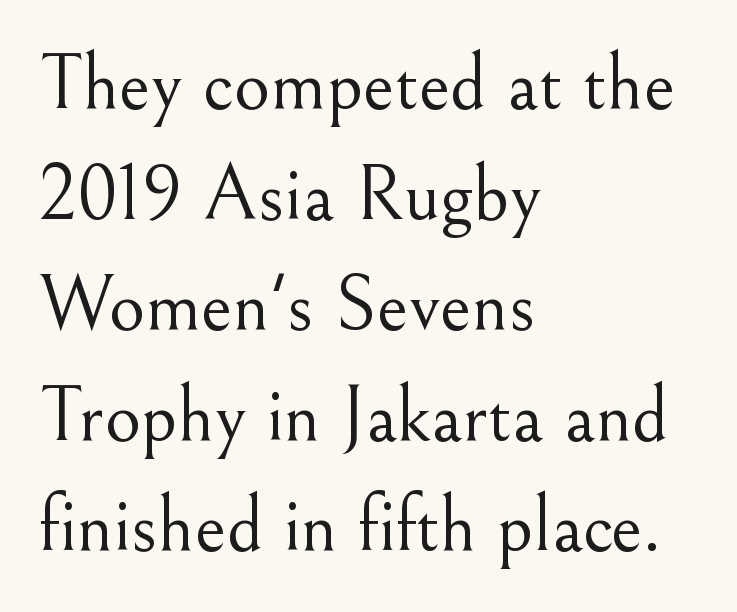
The image shows 79 px light serif type, upright; set left-aligned, normal line spacing (1.4x), normal letter spacing, not underlined; medium stroke contrast and a small x-height.
